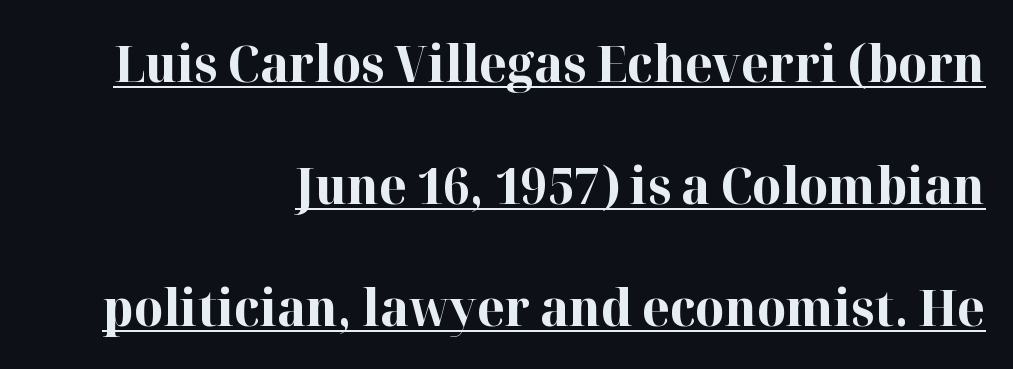
{"serif": "yes", "italic": "no", "bold": "yes", "weight": "bold", "width": "normal", "stroke_contrast": "high", "x_height": "medium", "monospaced": "no", "underline": "yes", "align": "right", "line_spacing": "loose", "line_spacing_ratio": 2.44, "letter_spacing": "normal", "letter_spacing_em": 0.0, "glyph_px": 50}
